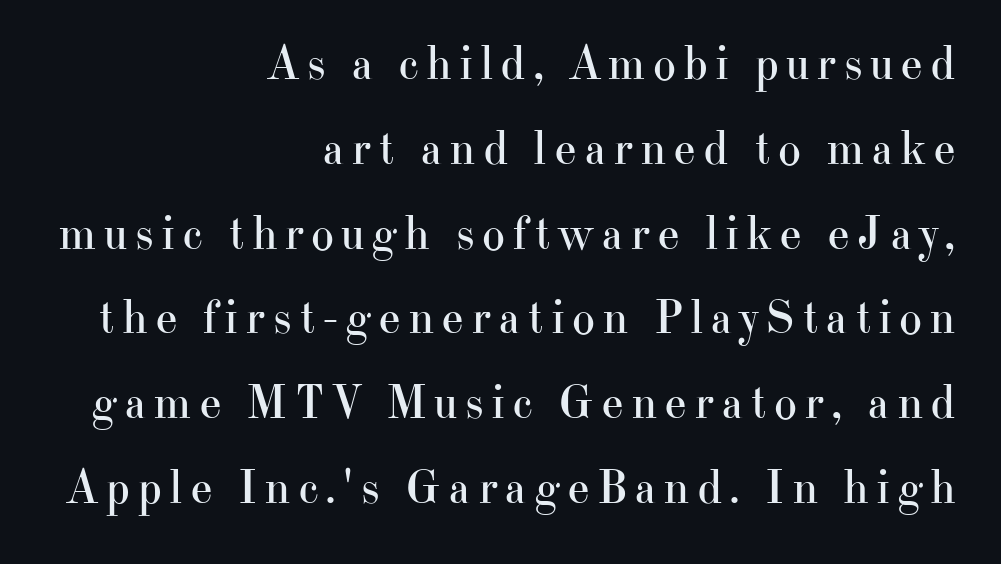
{"serif": "yes", "italic": "no", "bold": "no", "weight": "regular", "width": "normal", "stroke_contrast": "high", "x_height": "small", "monospaced": "no", "underline": "no", "align": "right", "line_spacing_ratio": 1.73, "glyph_px": 49}
